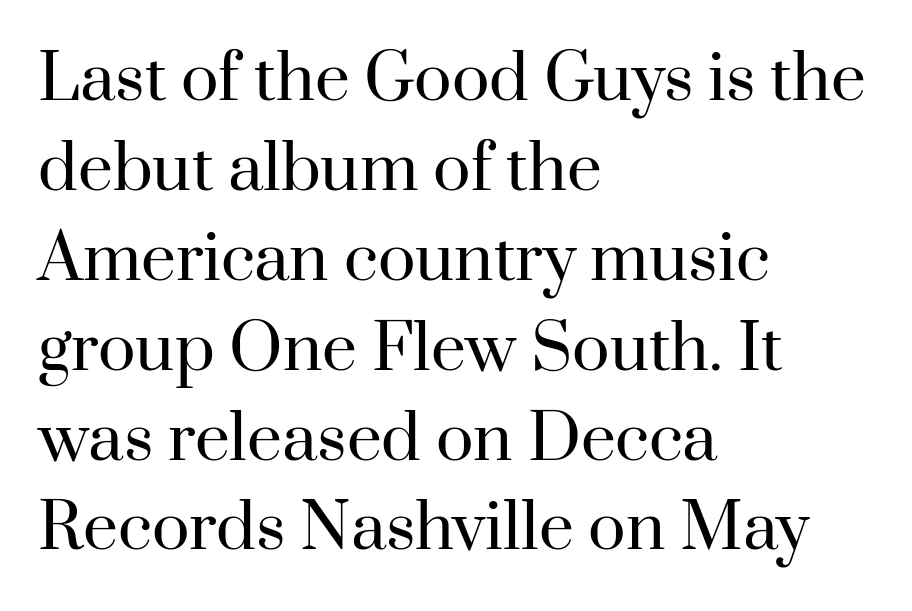
The image shows 62 px regular-weight serif type, upright; set left-aligned, normal line spacing (1.45x), normal letter spacing, not underlined; high stroke contrast and a small x-height.
